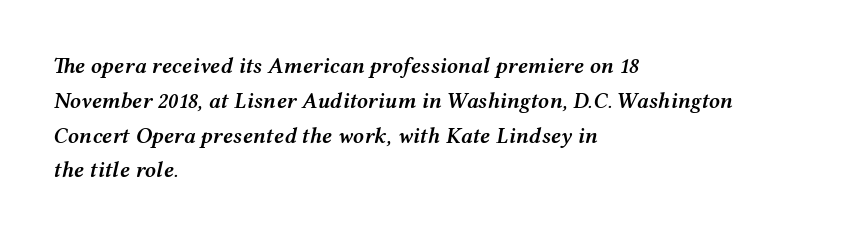
These lines keep a tight, regular rhythm from letter to letter. Would a proofreader flag this as italicized? Yes. Interline gaps are of average width in this sample. Check the space under the baseline: it is left empty. The glyphs have the mass of a demibold cut, below bold. The passage is arranged the way most books set body copy — flush left.
